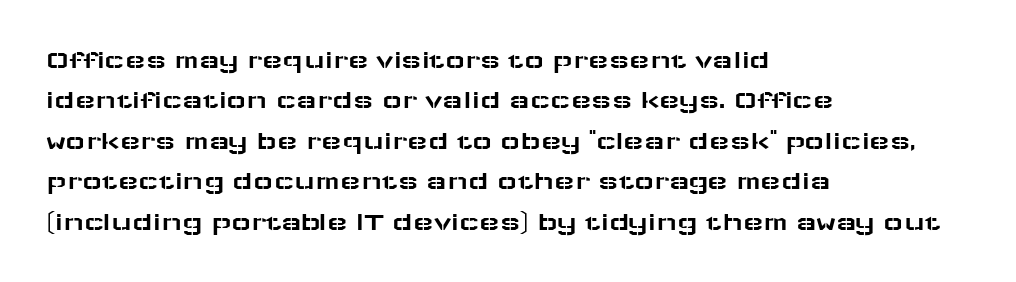
Q: Is the text italic (slanted)? A: No, it is upright.
Q: Is the text underlined? A: No.
Q: How is the paragraph aligned? A: Left-aligned.
Q: Is the spacing between letters normal or unusually wide? A: Normal.
Q: Is the spacing between lines tight, normal or loose? A: Normal.
